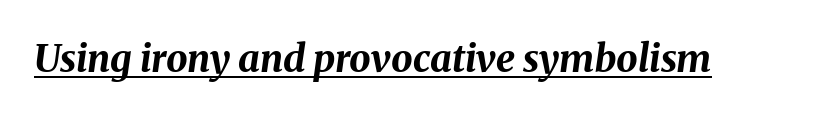
{"italic": "yes", "lean": "right", "slant_degrees": 8, "bold": "yes", "weight": "bold", "width": "normal", "stroke_contrast": "medium", "x_height": "medium", "monospaced": "no", "underline": "yes", "letter_spacing": "normal", "letter_spacing_em": 0.0, "glyph_px": 38}
